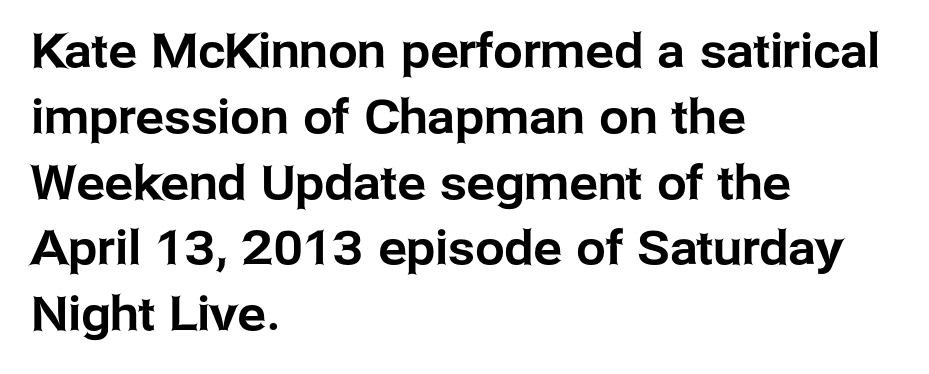
The image shows 47 px sans-serif type, upright; set left-aligned, normal line spacing (1.4x), normal letter spacing, not underlined; low stroke contrast and a medium x-height.
